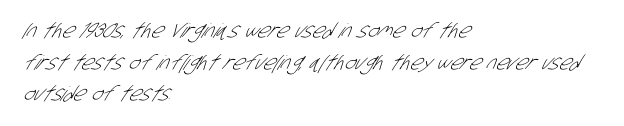
{"bold": "no", "underline": "no", "align": "left", "line_spacing": "normal", "line_spacing_ratio": 1.58, "letter_spacing": "normal", "letter_spacing_em": 0.0, "glyph_px": 20}
